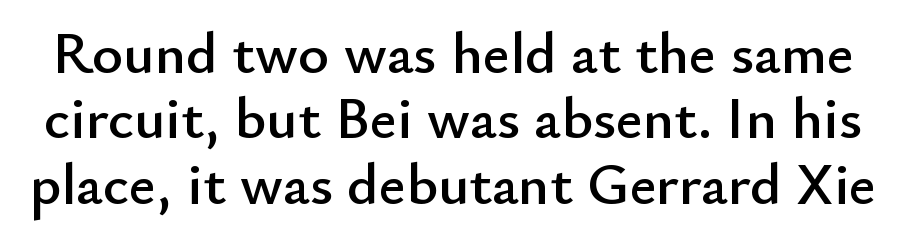
{"serif": "no", "italic": "no", "width": "normal", "stroke_contrast": "low", "x_height": "small", "monospaced": "no", "underline": "no", "line_spacing": "tight", "line_spacing_ratio": 1.11, "letter_spacing": "normal", "letter_spacing_em": 0.0, "glyph_px": 59}
